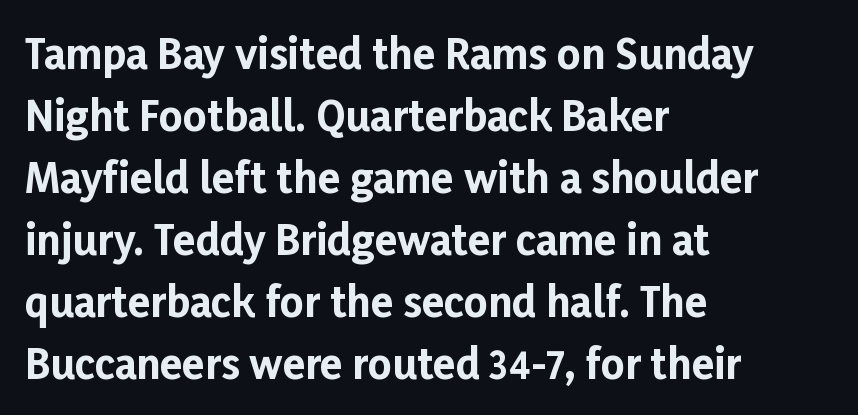
The image shows 41 px bold sans-serif type, upright; set left-aligned, normal line spacing (1.51x), normal letter spacing, not underlined; low stroke contrast and a medium x-height.
